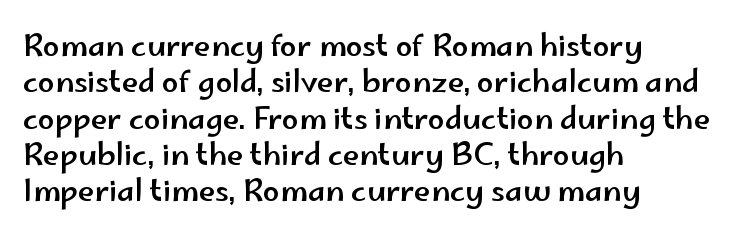
{"serif": "no", "italic": "no", "width": "wide", "stroke_contrast": "low", "x_height": "small", "monospaced": "no", "underline": "no", "align": "left", "line_spacing_ratio": 1.21, "letter_spacing": "normal", "letter_spacing_em": 0.0, "glyph_px": 30}
